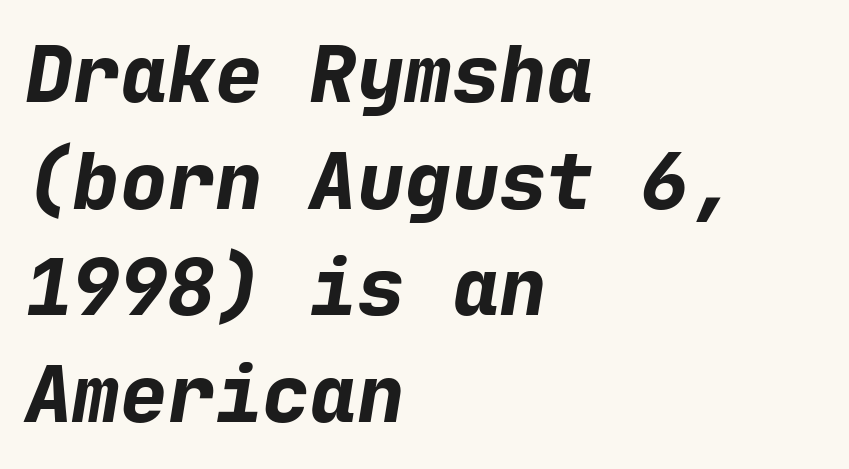
Q: Is the text bold? A: Yes.
Q: Is the text italic (slanted)? A: Yes, it leans right by about 9 degrees.
Q: Is the text underlined? A: No.
Q: How is the paragraph aligned? A: Left-aligned.
Q: Is the spacing between letters normal or unusually wide? A: Normal.
Q: Is the spacing between lines tight, normal or loose? A: Normal.
Q: Width (condensed, normal, or wide)? A: Normal.
Q: Stroke contrast? A: Low.
Q: x-height? A: Medium.
Q: Monospaced? A: Yes.
